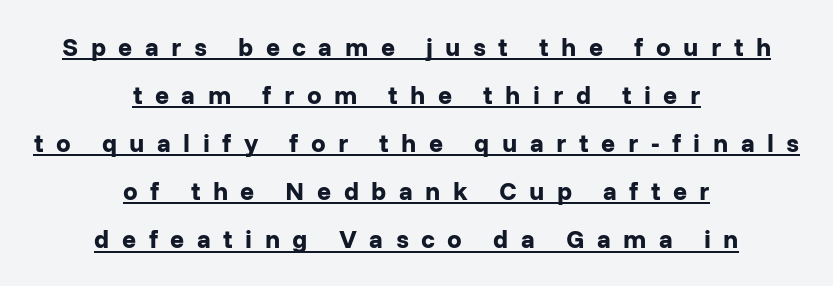
Q: Is the text bold? A: Yes.
Q: Is the text italic (slanted)? A: No, it is upright.
Q: Is the text underlined? A: Yes.
Q: How is the paragraph aligned? A: Centered.
Q: Is the spacing between letters normal or unusually wide? A: Unusually wide.
